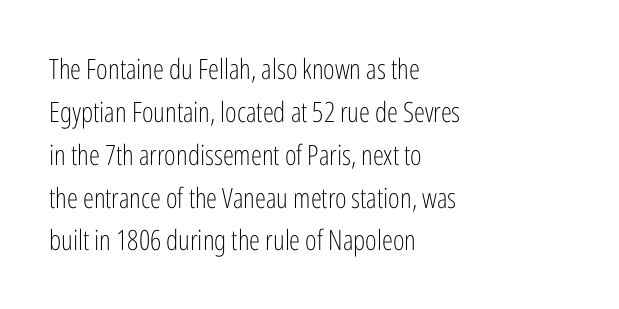
Does the leading feel generous? No, just average. This reads as an unemphasized weight, regular at the heaviest. You could not count columns in this text — the font is proportionally spaced. This is roman type, the default non-slanted kind.
